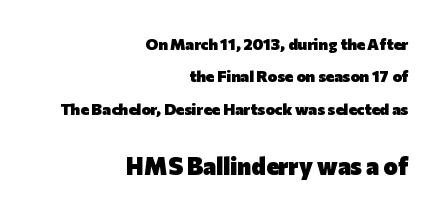
The image shows 24 px bold type, upright; set right-aligned, loose line spacing (2.03x), normal letter spacing, not underlined; the second (bottom) block is 1.5x larger.
